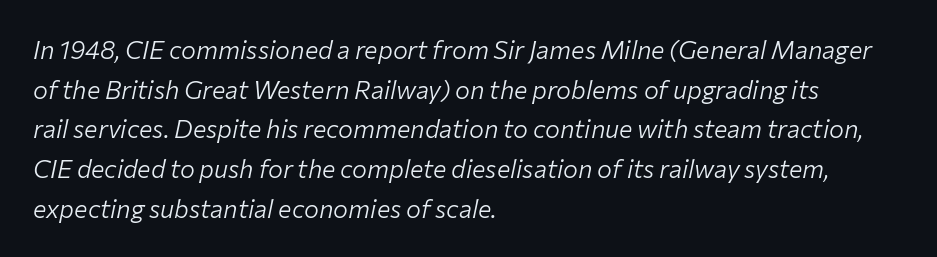
The image shows 25 px text type, italic (leaning right); set left-aligned, normal line spacing (1.59x), normal letter spacing, not underlined.
